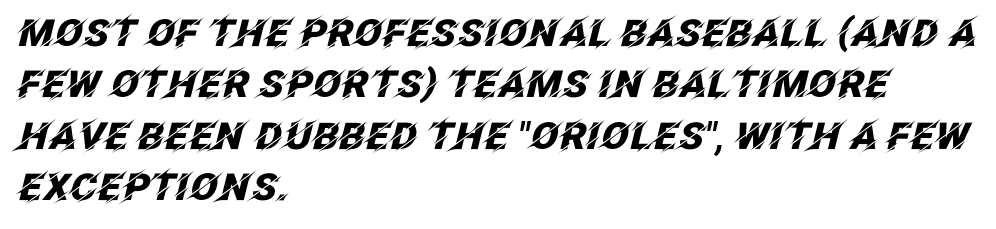
{"italic": "yes", "lean": "right", "slant_degrees": 12, "bold": "yes", "weight": "heavy", "width": "normal", "stroke_contrast": "low", "x_height": "large", "monospaced": "no", "underline": "no", "align": "left", "line_spacing": "normal", "line_spacing_ratio": 1.39, "letter_spacing": "normal", "letter_spacing_em": 0.0, "glyph_px": 37}
